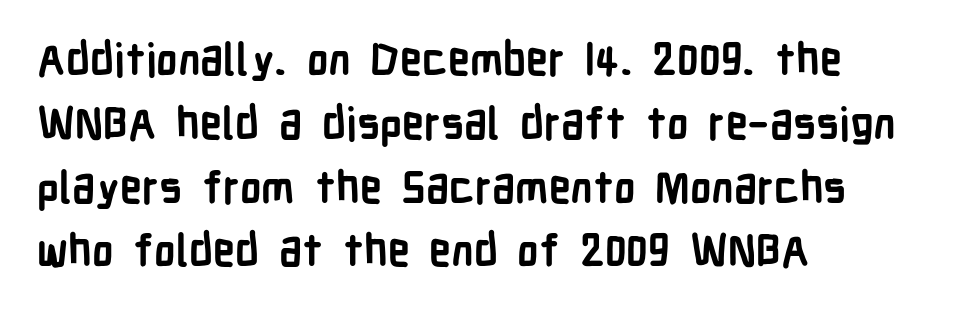
One glance says typical: line gaps are just what's usual. Serifs: no, the terminals of the letterforms are clean. These lines were composed using upright roman letters. Honestly, the letter spacing is just normal — you wouldn't notice it.
